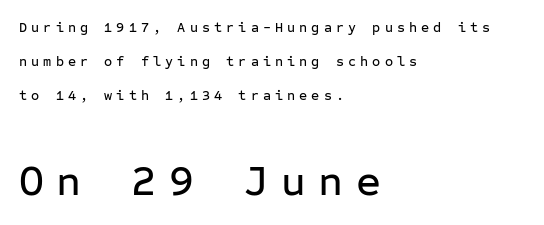
Just letters on the line, the space beneath them empty. There is plenty of visible air inserted between adjacent glyphs. The block sitting lower on the canvas is the one with enlarged characters. Alignment: flush left. Loosely led — the rows are spread out. In terms of letterform style, serifs are entirely absent.
